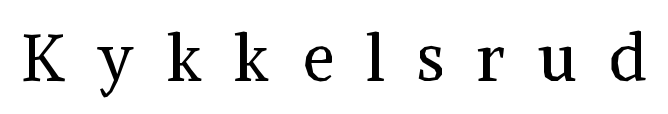
Stem width sits at or under what a default text font uses. Unmarked baselines from the first word to the last. Look at the tracking — it's clearly loosened, letters drifting apart. The face used here is proportionally spaced, like ordinary book or web type.
